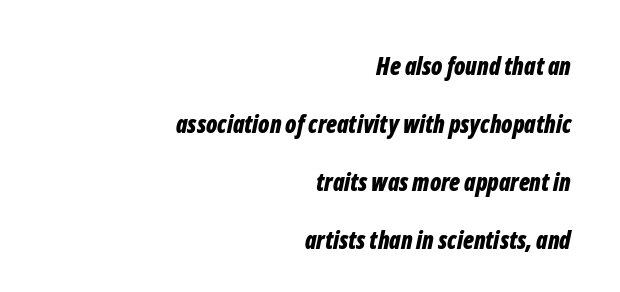
The image shows 24 px bold type, italic (leaning right); set right-aligned, loose line spacing (2.42x), normal letter spacing, not underlined.
